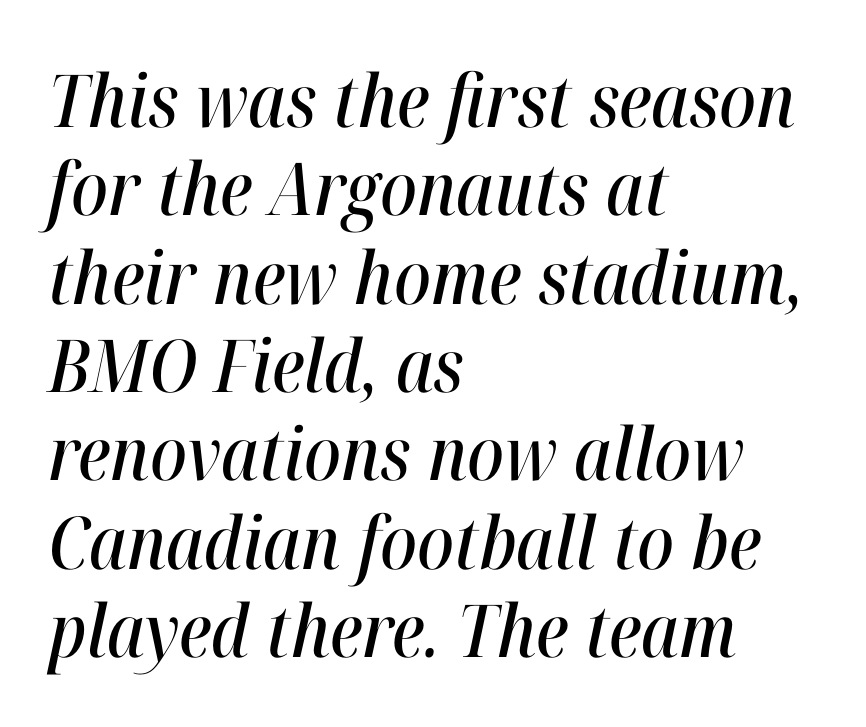
The image shows 73 px condensed type, italic (leaning right); set left-aligned, line spacing 1.21x, normal letter spacing, not underlined; high stroke contrast and a medium x-height.
